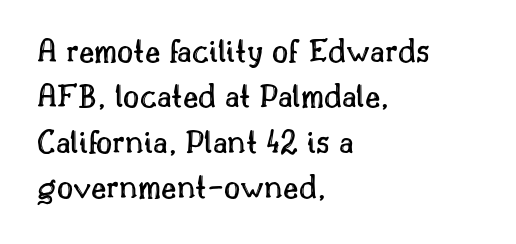
{"italic": "no", "width": "normal", "x_height": "small", "monospaced": "no", "underline": "no", "align": "left", "line_spacing": "normal", "line_spacing_ratio": 1.3, "letter_spacing": "normal", "letter_spacing_em": 0.0, "glyph_px": 35}
